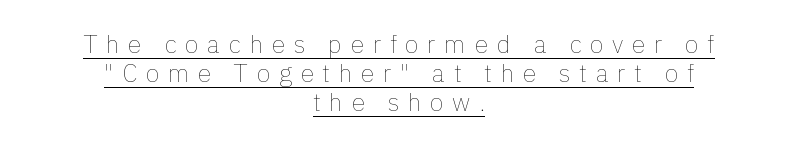
The image shows 25 px text type, upright; set centered, line spacing 1.17x, unusually wide letter spacing (+0.34 em), underlined.
